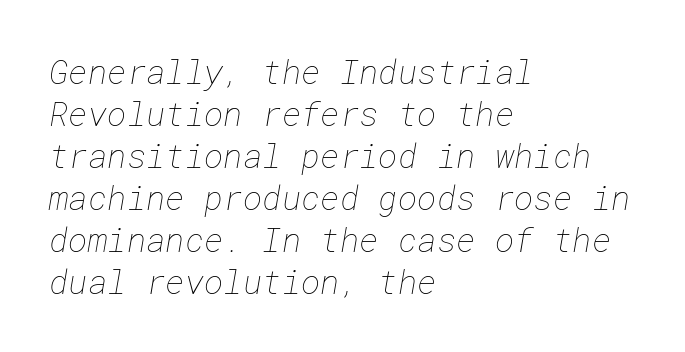
Q: Is the text bold? A: No.
Q: Is the text underlined? A: No.
Q: How is the paragraph aligned? A: Left-aligned.
Q: Is the spacing between letters normal or unusually wide? A: Normal.
Q: Is the spacing between lines tight, normal or loose? A: Normal.
Q: Width (condensed, normal, or wide)? A: Normal.
Q: Stroke contrast? A: Low.
Q: x-height? A: Medium.
